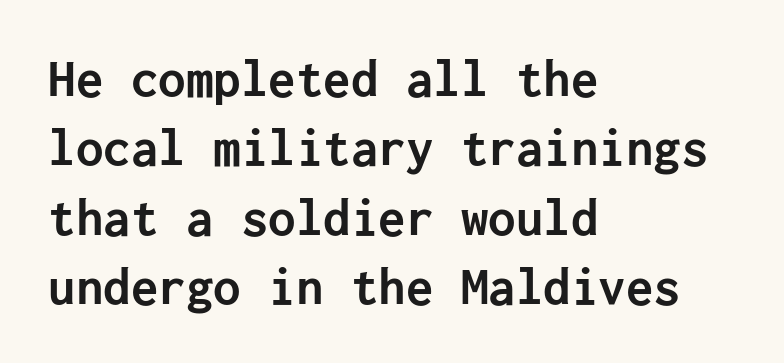
{"serif": "no", "italic": "no", "bold": "yes", "weight": "semibold", "width": "normal", "stroke_contrast": "low", "x_height": "medium", "underline": "no", "align": "left", "line_spacing": "normal", "line_spacing_ratio": 1.26, "letter_spacing": "normal", "letter_spacing_em": 0.0, "glyph_px": 55}
